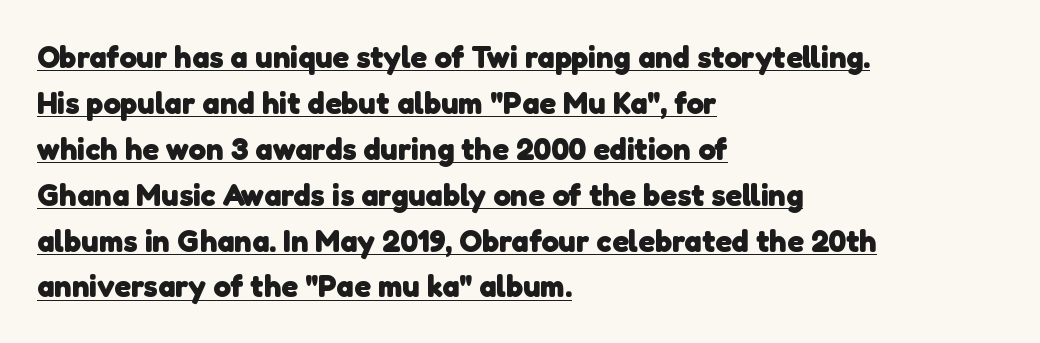
Q: Is the text bold? A: Yes.
Q: Is the typeface a serif or a sans-serif typeface? A: Sans-serif.
Q: Is the text underlined? A: Yes.
Q: How is the paragraph aligned? A: Left-aligned.
Q: Is the spacing between letters normal or unusually wide? A: Normal.
Q: Is the spacing between lines tight, normal or loose? A: Normal.
Q: Width (condensed, normal, or wide)? A: Normal.
Q: Stroke contrast? A: Low.
Q: x-height? A: Medium.
Q: Monospaced? A: No.
